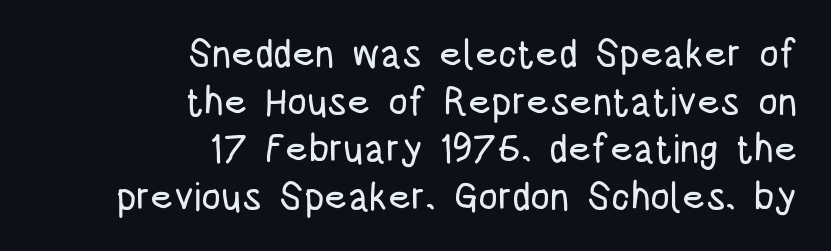
Q: Is the text italic (slanted)? A: No, it is upright.
Q: Is the typeface a serif or a sans-serif typeface? A: Sans-serif.
Q: Is the text underlined? A: No.
Q: How is the paragraph aligned? A: Right-aligned.
Q: Is the spacing between letters normal or unusually wide? A: Normal.
Q: Width (condensed, normal, or wide)? A: Condensed.
Q: Stroke contrast? A: Low.
Q: x-height? A: Large.
Q: Monospaced? A: No.
